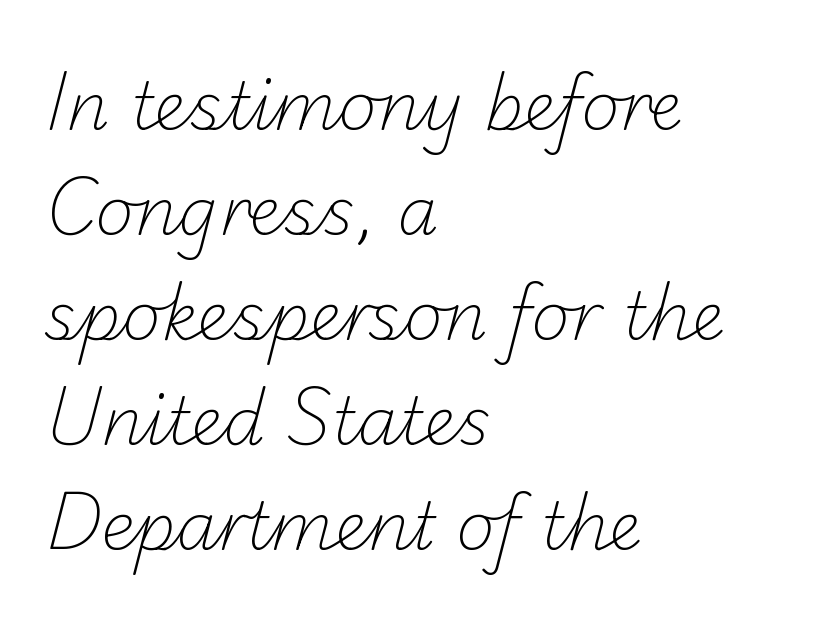
The image shows 66 px light sans-serif type; set left-aligned, normal line spacing (1.59x), normal letter spacing, not underlined; low stroke contrast and a small x-height.
